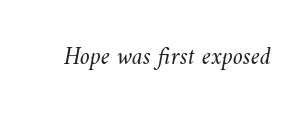
{"bold": "no", "underline": "no", "letter_spacing": "normal", "letter_spacing_em": 0.0, "glyph_px": 25}
